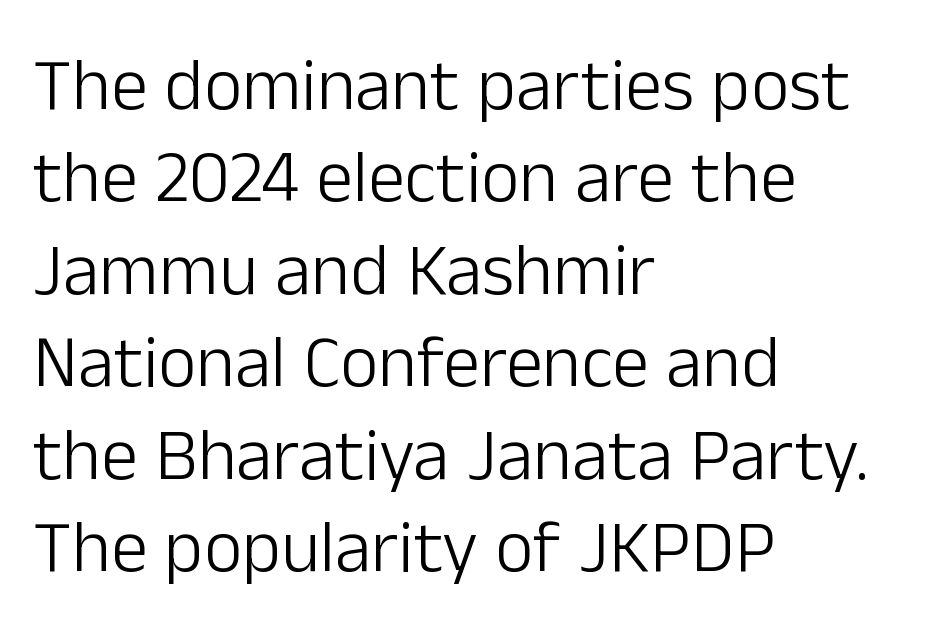
{"serif": "no", "italic": "no", "bold": "no", "weight": "light", "width": "normal", "stroke_contrast": "low", "x_height": "medium", "monospaced": "no", "underline": "no", "align": "left", "line_spacing": "normal", "line_spacing_ratio": 1.25, "letter_spacing": "normal", "letter_spacing_em": 0.0, "glyph_px": 74}
